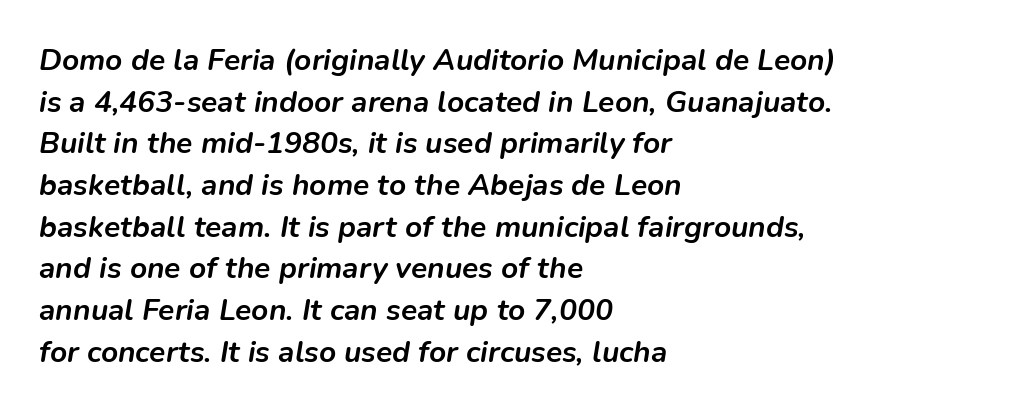
Strokes here are thick enough to call this a true bold. Normally led — the rows are evenly, conventionally spaced. Yep, that's italic — everything's leaning. The passage is arranged the way most books set body copy — flush left. Decoration check: the copy has no underline.
